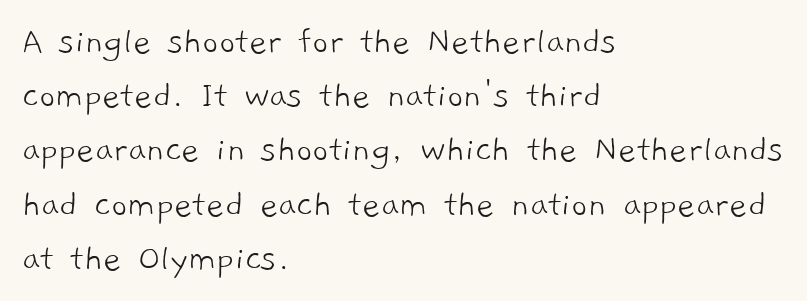
Q: Is the text bold? A: No.
Q: Is the typeface a serif or a sans-serif typeface? A: Sans-serif.
Q: Is the text underlined? A: No.
Q: How is the paragraph aligned? A: Left-aligned.
Q: Is the spacing between letters normal or unusually wide? A: Normal.
Q: Is the spacing between lines tight, normal or loose? A: Normal.
Q: Width (condensed, normal, or wide)? A: Normal.
Q: Stroke contrast? A: Low.
Q: x-height? A: Medium.
Q: Monospaced? A: No.
